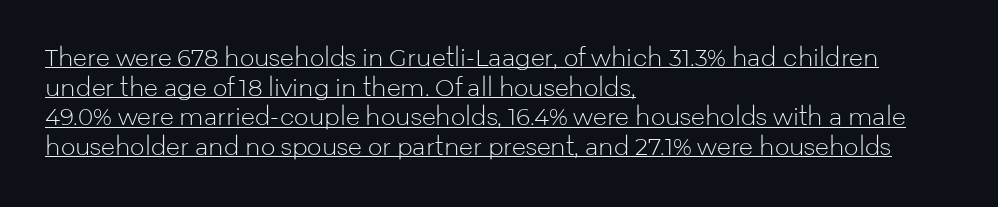
The image shows 23 px text type, upright; set left-aligned, normal line spacing (1.29x), normal letter spacing, underlined.
